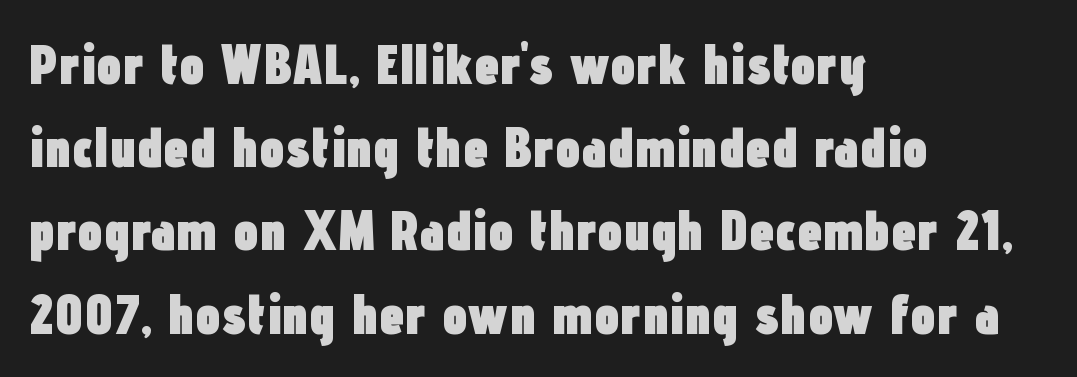
The image shows 57 px heavy, condensed sans-serif type, upright; set left-aligned, normal line spacing (1.46x), normal letter spacing, not underlined; low stroke contrast and a medium x-height.
